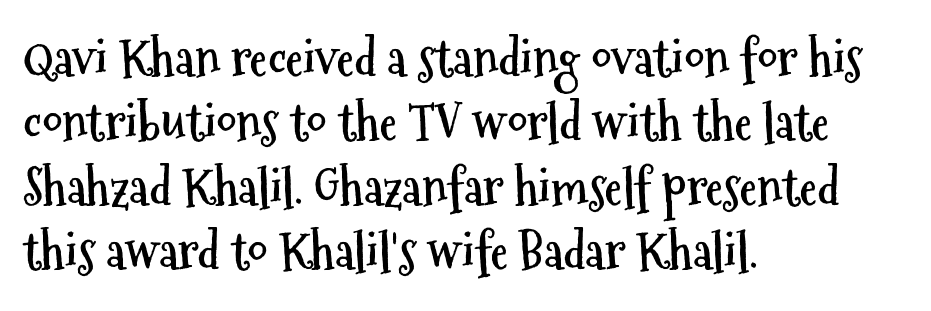
Proportional: the letters do not fall into vertical columns. Glance below the letters and you will spot only blank space. The typography opts for an upright posture over an oblique one. One glance says typical: line gaps are just what's usual. The face used here is a sans, in the tradition of grotesques and geometrics. Typeset ragged right — the left edge is the straight one.
